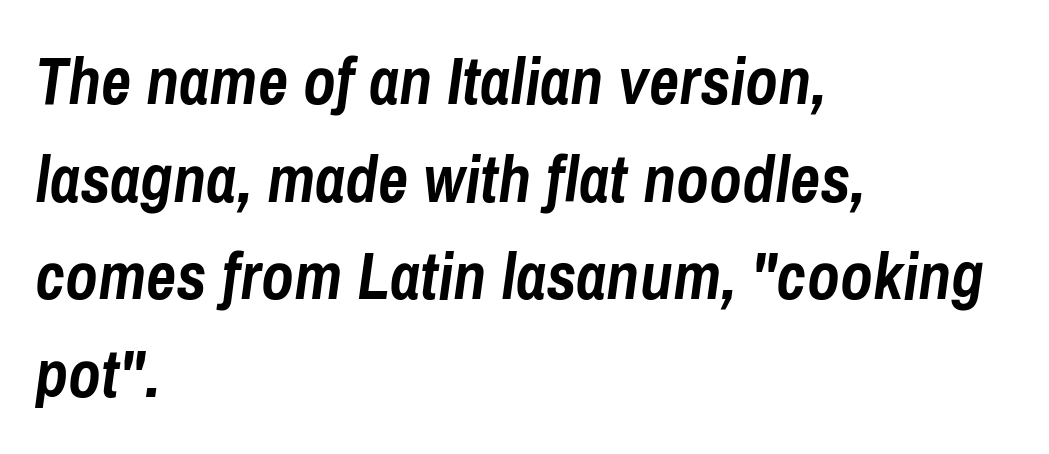
{"italic": "yes", "lean": "right", "slant_degrees": 8, "bold": "yes", "weight": "semibold", "width": "condensed", "stroke_contrast": "low", "x_height": "medium", "monospaced": "no", "underline": "no", "align": "left", "line_spacing": "normal", "line_spacing_ratio": 1.48, "letter_spacing": "normal", "letter_spacing_em": 0.0, "glyph_px": 66}
